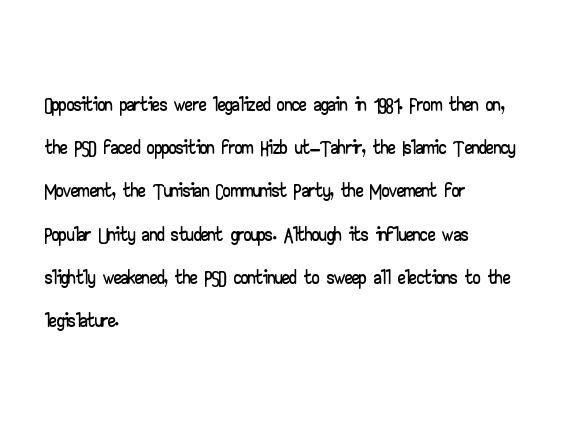
One-word summary of the alignment: left. Descenders hang freely into open space. The letterforms sit shoulder to shoulder at normal distance. A sans-serif font was chosen for this passage.
